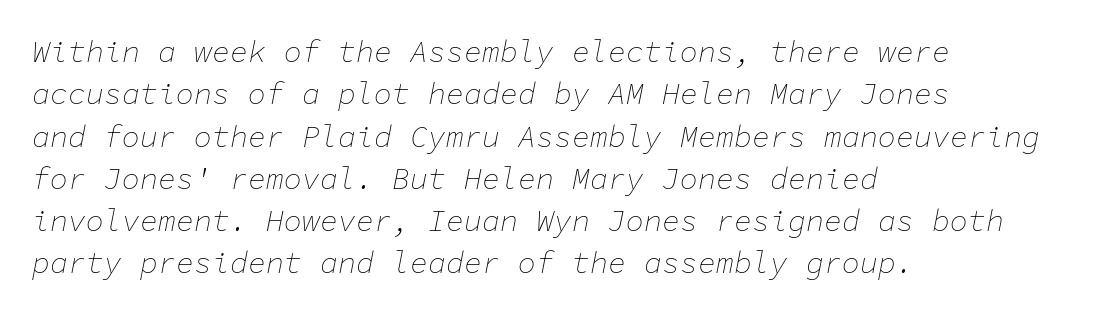
All the whitespace from short lines collects on the right. Whoever set this chose a conventional vertical rhythm. Slanted lettering throughout. Tracking here is standard; glyphs follow each other at the usual distance.
